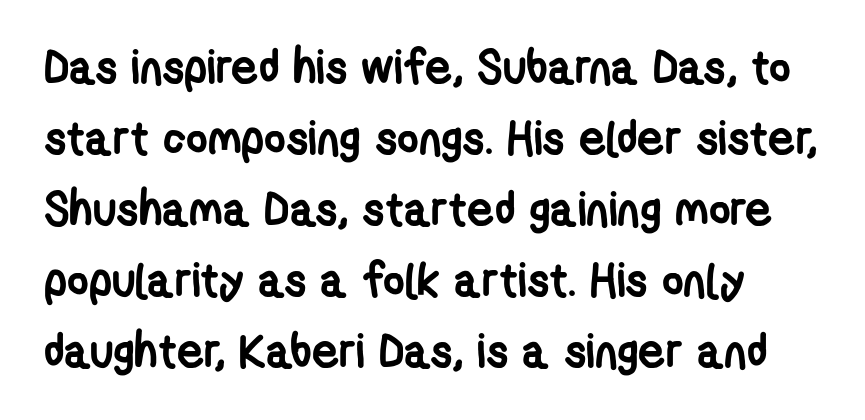
{"serif": "no", "bold": "yes", "weight": "semibold", "width": "condensed", "stroke_contrast": "low", "x_height": "medium", "monospaced": "no", "underline": "no", "line_spacing": "normal", "line_spacing_ratio": 1.51, "letter_spacing": "normal", "letter_spacing_em": 0.0, "glyph_px": 47}
